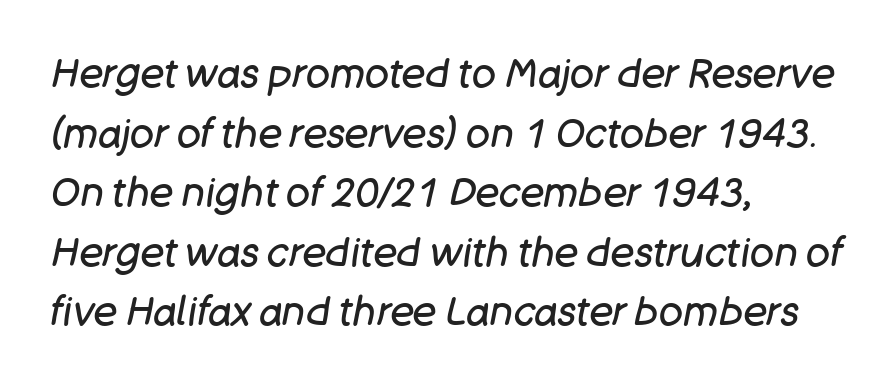
The image shows 40 px regular-weight type, italic (leaning right); set left-aligned, normal line spacing (1.49x), normal letter spacing, not underlined; low stroke contrast and a large x-height.
